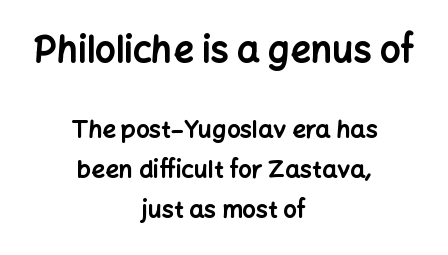
The face used here has the dense, thick strokes of a bold. Think of a printed novel: that variable character pitch is what you see here. Does the lettering tilt? It doesn't — this is upright. A centered setting, common on invitations and titles, is used for this passage.
